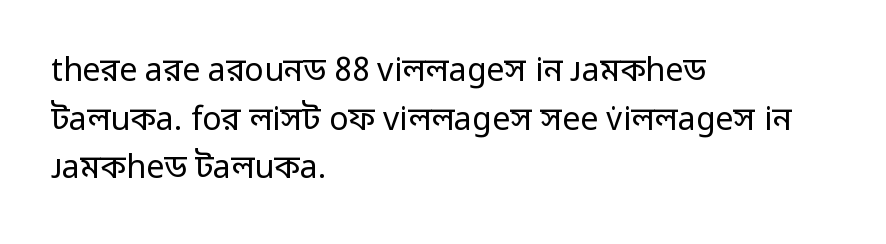
The image shows 32 px regular-weight sans-serif type, upright; set left-aligned, normal line spacing (1.52x), normal letter spacing, not underlined; low stroke contrast and a medium x-height.
